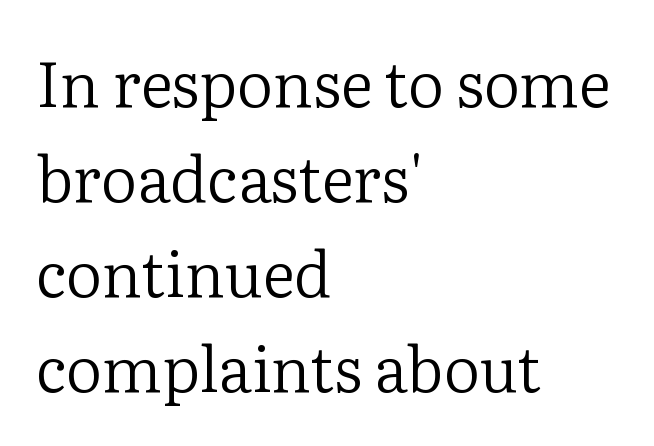
{"serif": "yes", "italic": "no", "bold": "no", "weight": "regular", "width": "normal", "stroke_contrast": "low", "x_height": "medium", "monospaced": "no", "underline": "no", "align": "left", "line_spacing": "normal", "line_spacing_ratio": 1.51, "letter_spacing": "normal", "letter_spacing_em": 0.0, "glyph_px": 63}
